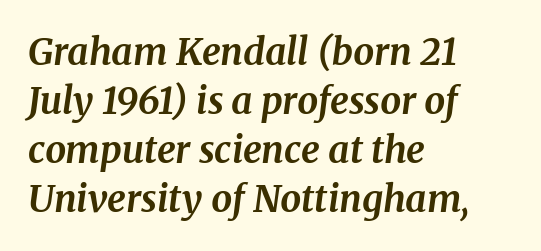
The compositor pushed each line to the left boundary. What weight is shown? A full bold with thick strokes. Just letters on the line, the space beneath them empty. Font category for this specimen: serif.
